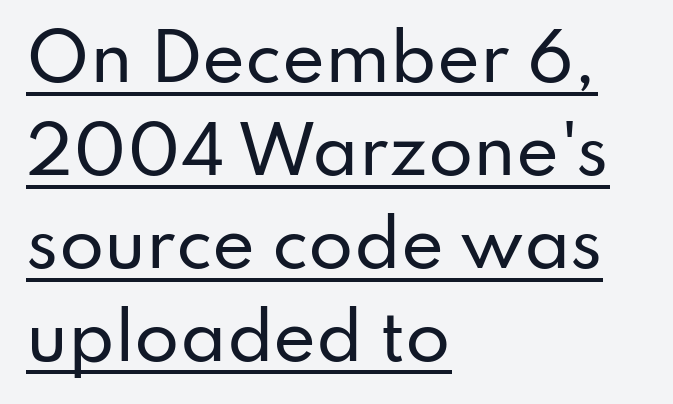
Q: Is the text italic (slanted)? A: No, it is upright.
Q: Is the typeface a serif or a sans-serif typeface? A: Sans-serif.
Q: Is the text underlined? A: Yes.
Q: How is the paragraph aligned? A: Left-aligned.
Q: Is the spacing between letters normal or unusually wide? A: Normal.
Q: Is the spacing between lines tight, normal or loose? A: Normal.
Q: Width (condensed, normal, or wide)? A: Normal.
Q: Stroke contrast? A: Low.
Q: x-height? A: Small.
Q: Monospaced? A: No.
